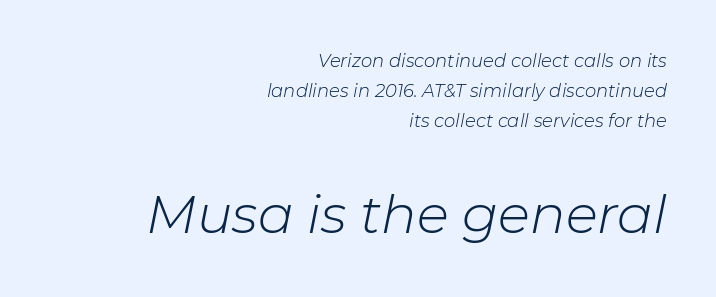
This is oblique type, the kind used for emphasis or titles. These lines sit exactly where default settings would place them. Decoration check: the copy has no underline. The later block is typeset at a bigger size than the earlier block.
